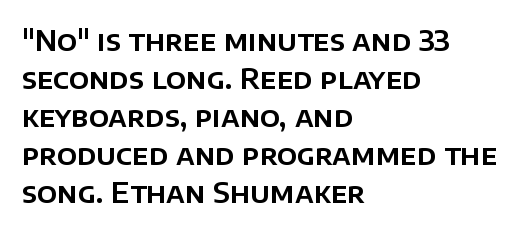
Q: Is the text italic (slanted)? A: No, it is upright.
Q: Is the typeface a serif or a sans-serif typeface? A: Sans-serif.
Q: Is the text underlined? A: No.
Q: How is the paragraph aligned? A: Left-aligned.
Q: Is the spacing between letters normal or unusually wide? A: Normal.
Q: Is the spacing between lines tight, normal or loose? A: Normal.
Q: Width (condensed, normal, or wide)? A: Normal.
Q: Stroke contrast? A: Low.
Q: x-height? A: Large.
Q: Monospaced? A: No.
